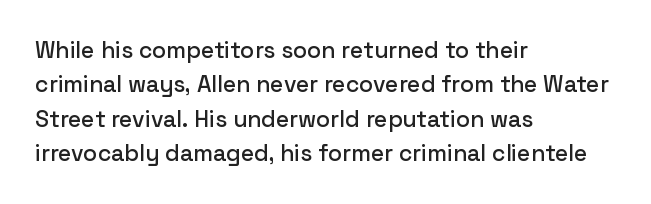
The image shows 23 px text type, upright; set left-aligned, normal line spacing (1.5x), normal letter spacing, not underlined.
